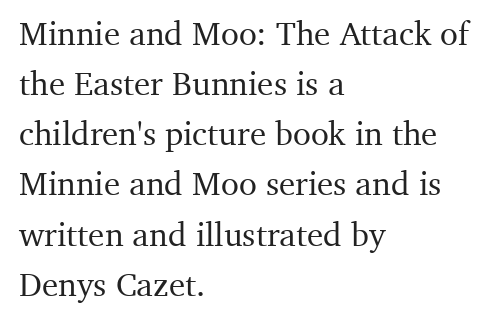
The image shows 33 px serif type, upright; set left-aligned, normal line spacing (1.52x), normal letter spacing, not underlined; medium stroke contrast and a medium x-height.
